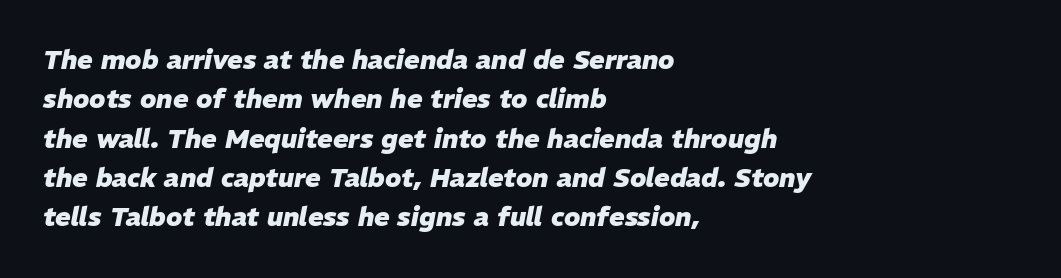
The image shows 26 px bold type, italic (leaning right); set left-aligned, normal line spacing (1.51x), normal letter spacing, not underlined.
